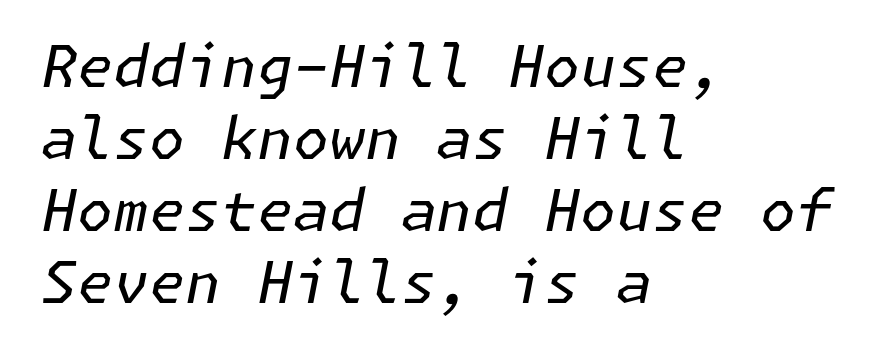
{"italic": "yes", "lean": "right", "slant_degrees": 11, "bold": "no", "weight": "regular", "width": "normal", "stroke_contrast": "low", "x_height": "medium", "underline": "no", "align": "left", "line_spacing_ratio": 1.24, "letter_spacing": "normal", "letter_spacing_em": 0.0, "glyph_px": 58}
